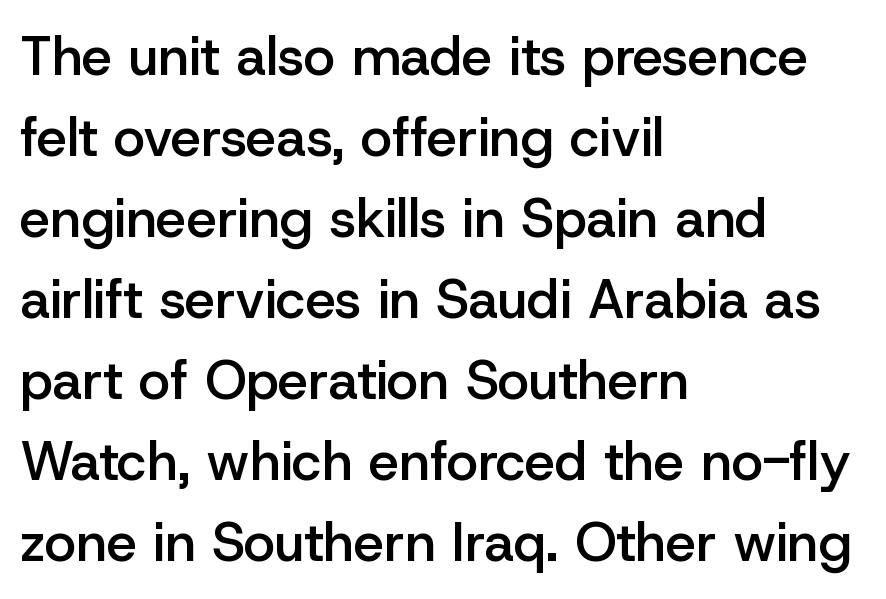
A fair bit of extra ink — the face is semibold, not bold. Each line starts at the same left margin while the right side varies. Posture: straight, roman, zero tilt. Any mark beneath the type? The region is blank. Each letter keeps its own natural width here, so spacing adapts to shape. Evenly set lines give the paragraph a standard silhouette.
